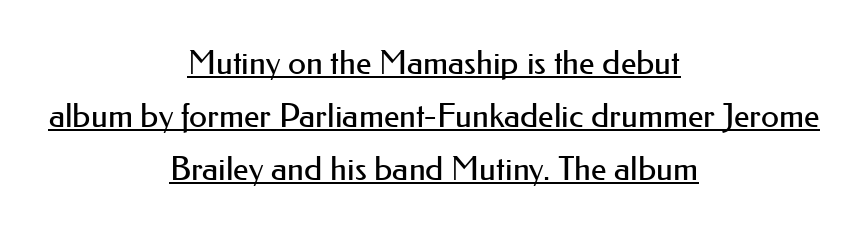
{"serif": "no", "italic": "no", "bold": "no", "weight": "regular", "width": "normal", "stroke_contrast": "medium", "x_height": "small", "monospaced": "no", "underline": "yes", "align": "center", "line_spacing": "normal", "line_spacing_ratio": 1.61, "letter_spacing": "normal", "letter_spacing_em": 0.0, "glyph_px": 33}
